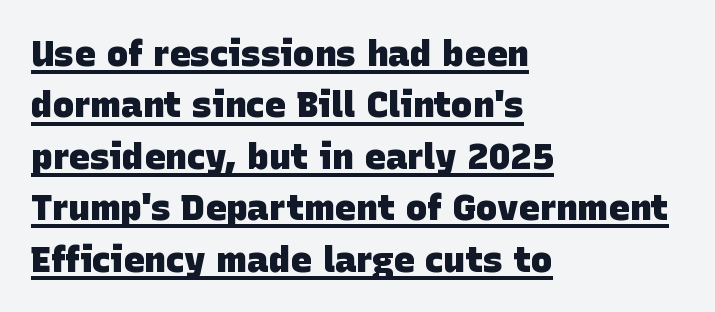
Leftover space on each line is placed entirely after the last word. Spacing between characters is what you'd get straight out of the box. Rows of type keep a routine distance in the vertical direction. Decoration check: the copy is underlined.
